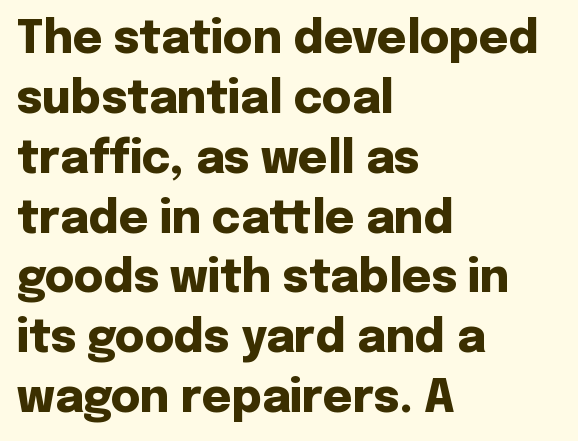
Q: Is the text bold? A: Yes.
Q: Is the text italic (slanted)? A: No, it is upright.
Q: Is the typeface a serif or a sans-serif typeface? A: Sans-serif.
Q: Is the text underlined? A: No.
Q: How is the paragraph aligned? A: Left-aligned.
Q: Is the spacing between letters normal or unusually wide? A: Normal.
Q: Is the spacing between lines tight, normal or loose? A: Normal.
Q: Width (condensed, normal, or wide)? A: Normal.
Q: Stroke contrast? A: Low.
Q: x-height? A: Medium.
Q: Monospaced? A: No.
